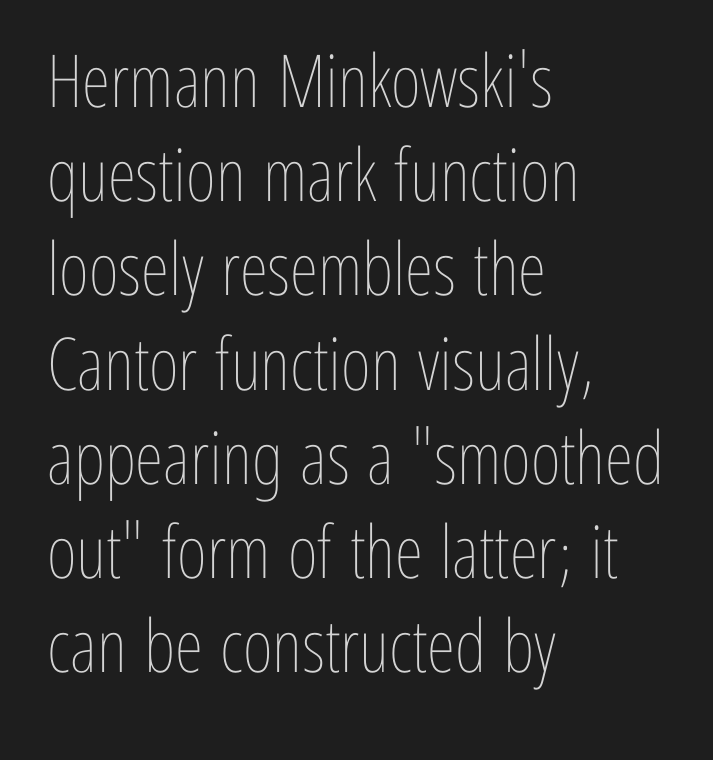
The image shows 73 px thin, condensed type, upright; set left-aligned, normal line spacing (1.29x), normal letter spacing, not underlined; low stroke contrast and a medium x-height.
